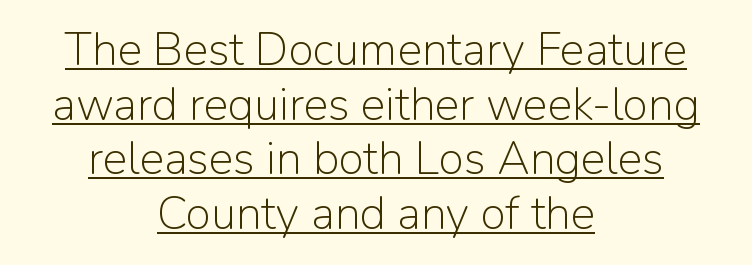
{"serif": "no", "italic": "no", "bold": "no", "weight": "light", "width": "normal", "stroke_contrast": "low", "x_height": "medium", "monospaced": "no", "underline": "yes", "align": "center", "line_spacing_ratio": 1.19, "letter_spacing": "normal", "letter_spacing_em": 0.0, "glyph_px": 46}
